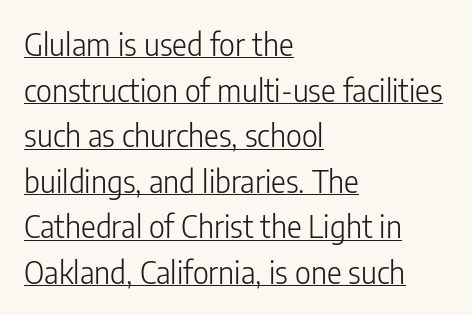
{"serif": "no", "italic": "no", "bold": "no", "weight": "light", "width": "condensed", "stroke_contrast": "low", "x_height": "medium", "monospaced": "no", "underline": "yes", "align": "left", "line_spacing": "normal", "line_spacing_ratio": 1.47, "letter_spacing": "normal", "letter_spacing_em": 0.0, "glyph_px": 31}
